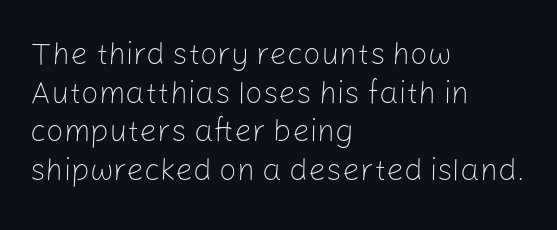
Has an underline been added? It has not. Stem width sits at or under what a default text font uses. Compared with a centered layout, this one pins lines to the left instead. Line spacing here is normal. Honestly, the letter spacing is just normal — you wouldn't notice it. These lines are rendered in a variable-pitch font.
